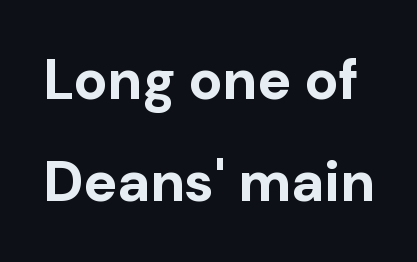
Q: Is the text bold? A: Yes.
Q: Is the text italic (slanted)? A: No, it is upright.
Q: Is the typeface a serif or a sans-serif typeface? A: Sans-serif.
Q: Is the text underlined? A: No.
Q: Is the spacing between letters normal or unusually wide? A: Normal.
Q: Width (condensed, normal, or wide)? A: Normal.
Q: Stroke contrast? A: Low.
Q: x-height? A: Medium.
Q: Monospaced? A: No.
